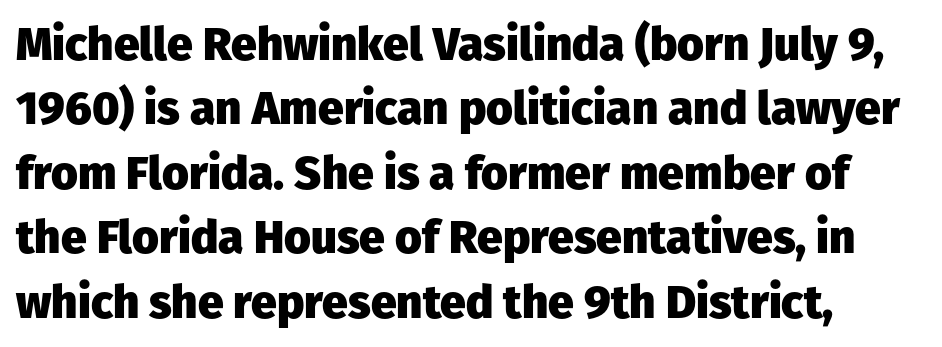
Leading matches the norm, producing a regular column. Anything drawn beneath the words? Only blank space. In terms of letterform style, serifs are entirely absent. Spacing between characters is what you'd get straight out of the box.
